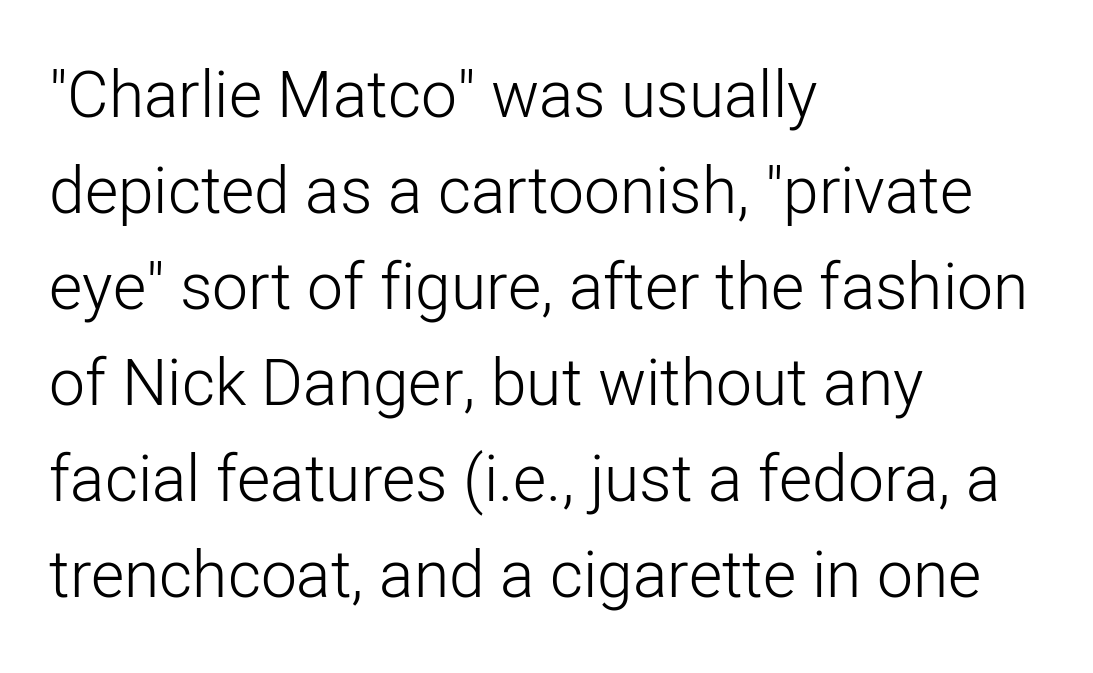
The image shows 64 px light sans-serif type, upright; set left-aligned, normal line spacing (1.5x), normal letter spacing, not underlined; low stroke contrast and a medium x-height.
